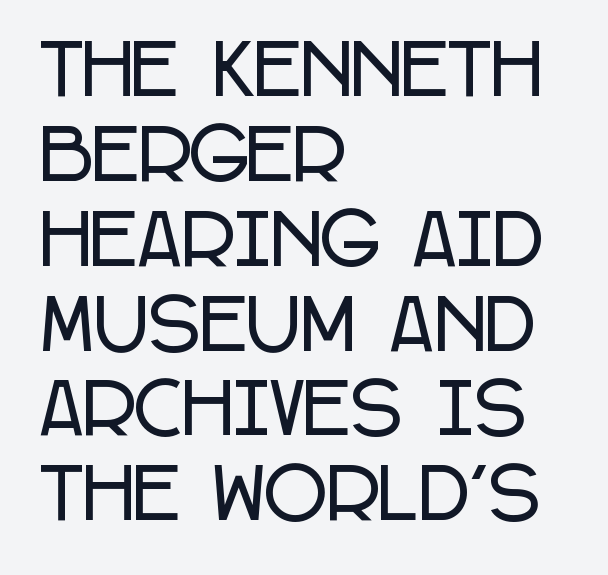
{"serif": "no", "italic": "no", "width": "condensed", "stroke_contrast": "low", "x_height": "large", "monospaced": "no", "underline": "no", "align": "left", "line_spacing_ratio": 1.23, "letter_spacing": "normal", "letter_spacing_em": 0.0, "glyph_px": 69}
